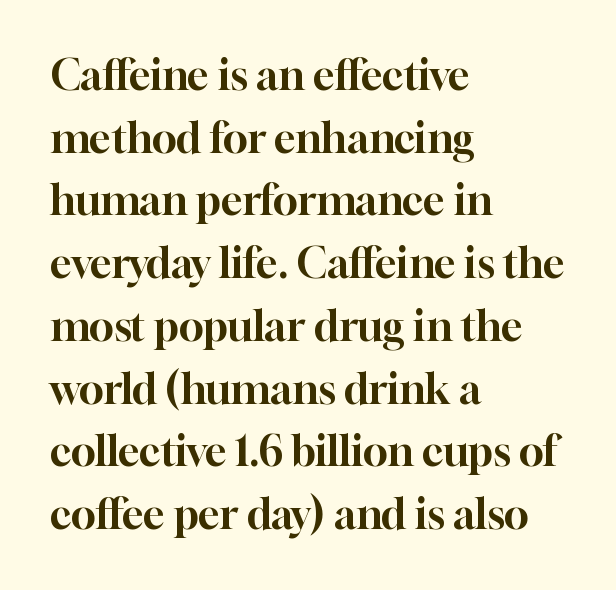
Italic? Not at all — the glyphs are vertical. Reading down the block, your eye returns to a fixed left position each line. Here the designer chose a conventional face with non-uniform glyph widths. The letterforms sit shoulder to shoulder at normal distance. Look at the bottom of the vertical strokes: they flare into serifs here. Does the leading feel generous? No, just average.
